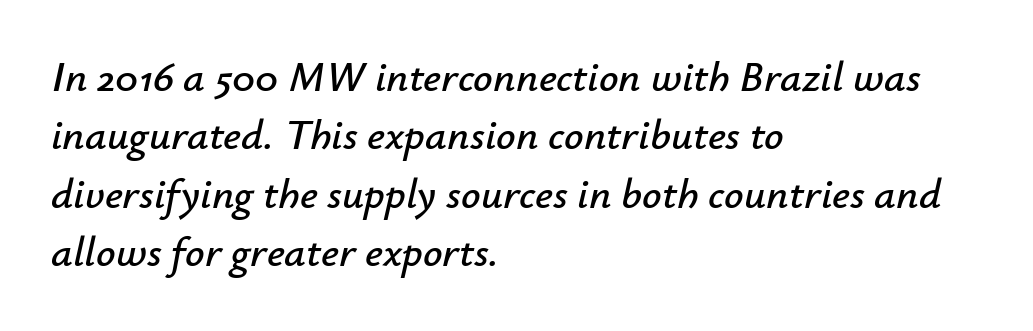
Q: Is the text italic (slanted)? A: Yes, it leans right by about 12 degrees.
Q: Is the text underlined? A: No.
Q: How is the paragraph aligned? A: Left-aligned.
Q: Is the spacing between letters normal or unusually wide? A: Normal.
Q: Is the spacing between lines tight, normal or loose? A: Normal.
Q: Width (condensed, normal, or wide)? A: Normal.
Q: Stroke contrast? A: Low.
Q: x-height? A: Small.
Q: Monospaced? A: No.
